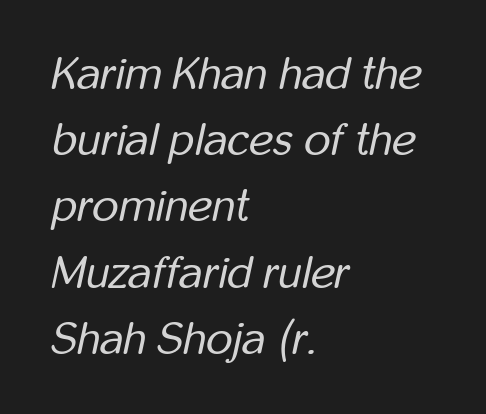
{"italic": "yes", "lean": "right", "slant_degrees": 12, "bold": "no", "weight": "regular", "width": "condensed", "stroke_contrast": "low", "x_height": "medium", "monospaced": "no", "underline": "no", "align": "left", "line_spacing": "normal", "line_spacing_ratio": 1.44, "letter_spacing": "normal", "letter_spacing_em": 0.0, "glyph_px": 46}
